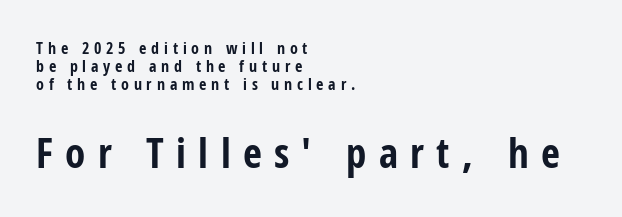
Q: Is the text bold? A: Yes.
Q: Is the text italic (slanted)? A: No, it is upright.
Q: Is the typeface a serif or a sans-serif typeface? A: Sans-serif.
Q: Is the text underlined? A: No.
Q: How is the paragraph aligned? A: Left-aligned.
Q: Is the spacing between letters normal or unusually wide? A: Unusually wide.
Q: Is the spacing between lines tight, normal or loose? A: Tight.
Q: Which block of text is set in a larger size, the first (top) or the second (bottom)? A: The second (bottom) one.
Q: Width (condensed, normal, or wide)? A: Condensed.
Q: Stroke contrast? A: Low.
Q: x-height? A: Medium.
Q: Monospaced? A: No.
